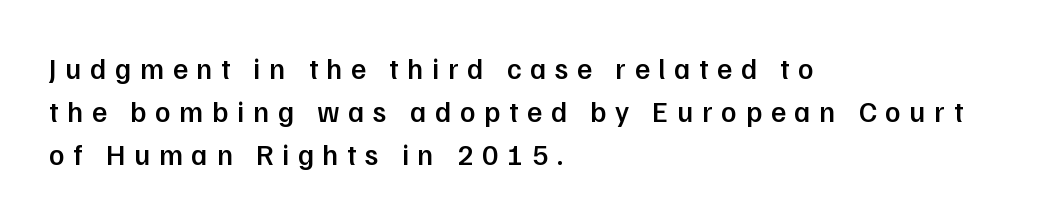
The image shows 29 px semibold sans-serif type, upright; set left-aligned, normal line spacing (1.48x), unusually wide letter spacing (+0.3 em), not underlined; low stroke contrast and a medium x-height.
